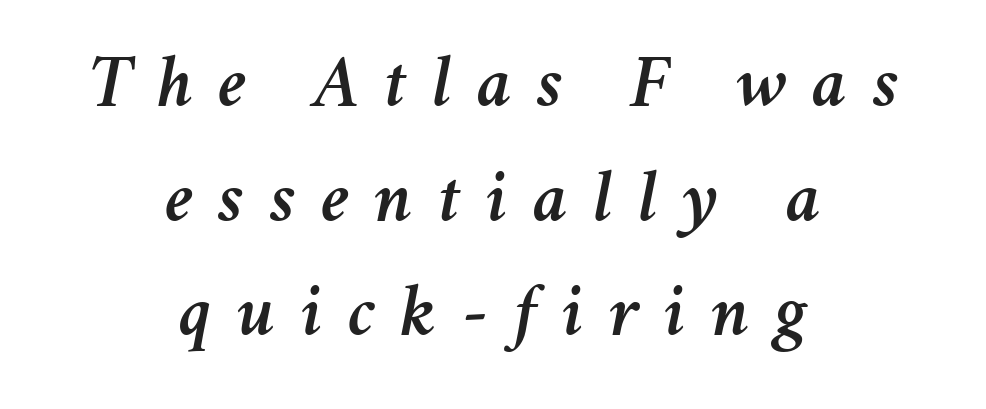
{"italic": "yes", "lean": "right", "slant_degrees": 11, "width": "normal", "stroke_contrast": "medium", "x_height": "medium", "monospaced": "no", "underline": "no", "align": "center", "line_spacing": "normal", "line_spacing_ratio": 1.55, "letter_spacing": "wide", "letter_spacing_em": 0.34, "glyph_px": 74}
